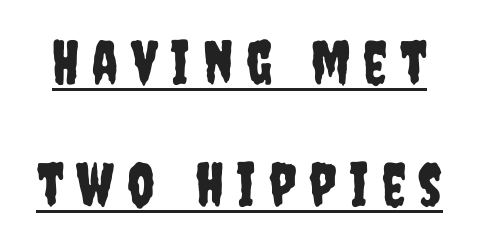
The image shows 60 px condensed sans-serif type, upright; set loose line spacing (2.04x), unusually wide letter spacing (+0.21 em), underlined; low stroke contrast and a large x-height.
